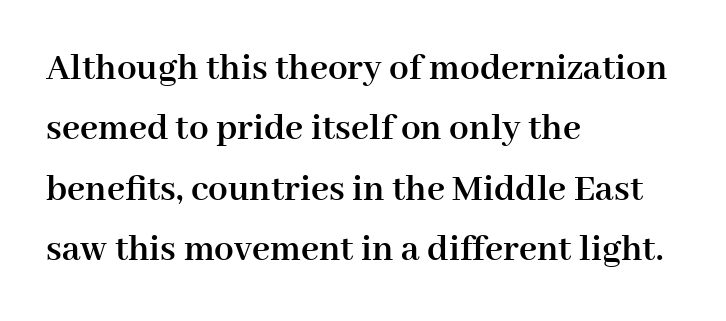
The image shows 39 px semibold serif type, upright; set left-aligned, normal line spacing (1.55x), normal letter spacing, not underlined; high stroke contrast and a medium x-height.
